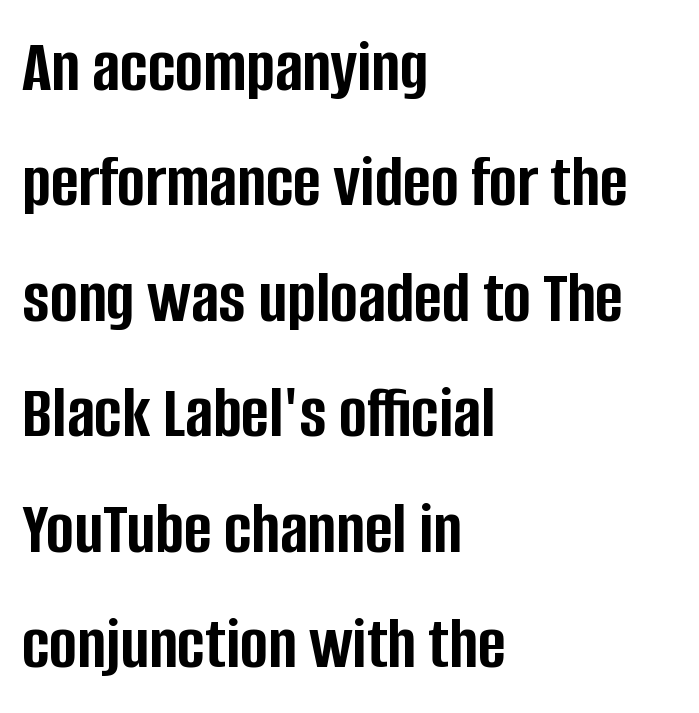
Q: Is the text bold? A: Yes.
Q: Is the text italic (slanted)? A: No, it is upright.
Q: Is the typeface a serif or a sans-serif typeface? A: Sans-serif.
Q: Is the text underlined? A: No.
Q: How is the paragraph aligned? A: Left-aligned.
Q: Is the spacing between letters normal or unusually wide? A: Normal.
Q: Is the spacing between lines tight, normal or loose? A: Normal.
Q: Width (condensed, normal, or wide)? A: Condensed.
Q: Stroke contrast? A: Low.
Q: x-height? A: Large.
Q: Monospaced? A: No.
